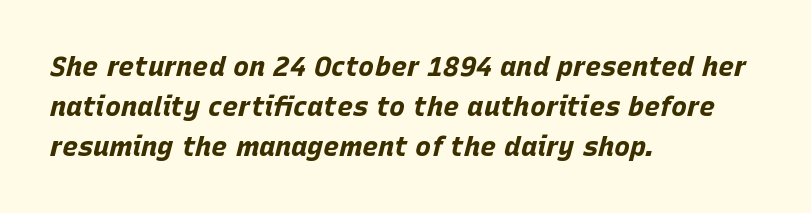
There's an unmistakable incline to the writing here. These words are printed bold, with thick strokes throughout. Honestly, the letter spacing is just normal — you wouldn't notice it. A bare baseline throughout the passage. Each new line begins a customary step beneath the previous one.
